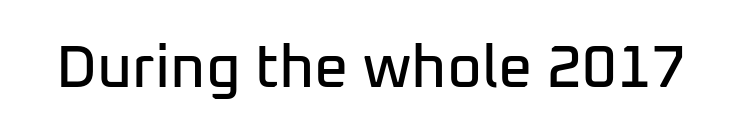
Q: Is the text italic (slanted)? A: No, it is upright.
Q: Is the typeface a serif or a sans-serif typeface? A: Sans-serif.
Q: Is the text underlined? A: No.
Q: Is the spacing between letters normal or unusually wide? A: Normal.
Q: Width (condensed, normal, or wide)? A: Normal.
Q: Stroke contrast? A: Low.
Q: x-height? A: Medium.
Q: Monospaced? A: No.
